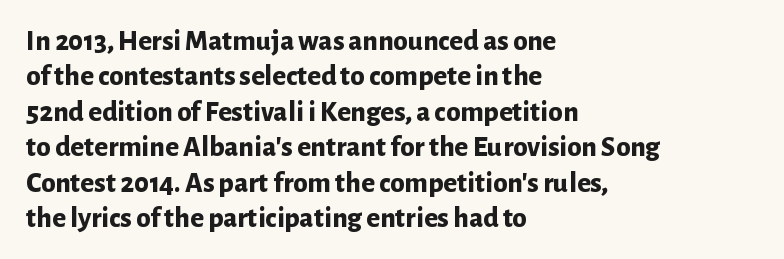
Character widths vary here, with narrow letters taking less room than wide ones. This rendering features lettering with no underline. Short note: letters normally spaced. This sample is left-justified, so line endings fall wherever the words run out.
